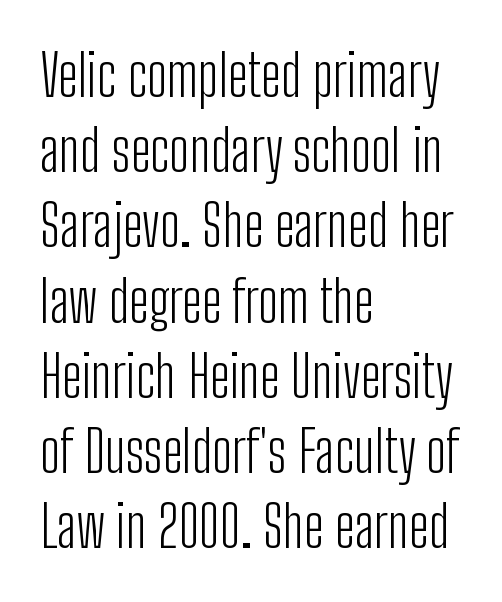
Q: Is the text bold? A: No.
Q: Is the text italic (slanted)? A: No, it is upright.
Q: Is the typeface a serif or a sans-serif typeface? A: Sans-serif.
Q: Is the text underlined? A: No.
Q: How is the paragraph aligned? A: Left-aligned.
Q: Is the spacing between letters normal or unusually wide? A: Normal.
Q: Is the spacing between lines tight, normal or loose? A: Normal.
Q: Width (condensed, normal, or wide)? A: Condensed.
Q: Stroke contrast? A: Low.
Q: x-height? A: Medium.
Q: Monospaced? A: No.
